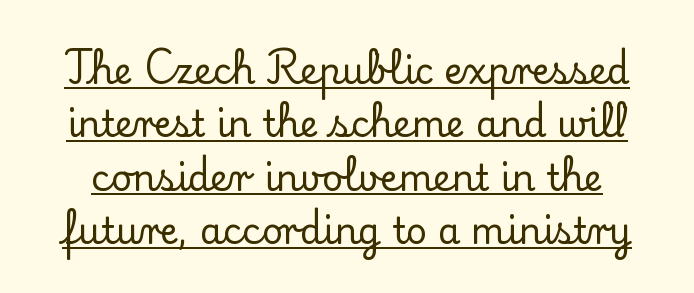
The image shows 36 px serif type, upright; set normal line spacing (1.48x), normal letter spacing, underlined; low stroke contrast and a small x-height.
